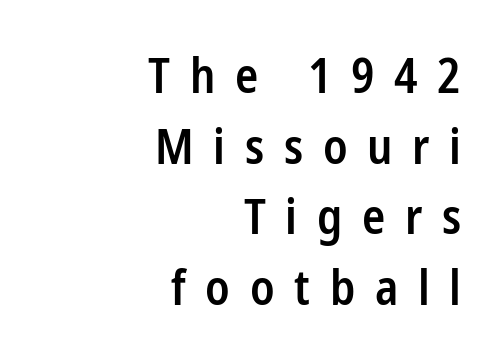
Q: Is the text bold? A: Semi-bold.
Q: Is the text italic (slanted)? A: No, it is upright.
Q: Is the typeface a serif or a sans-serif typeface? A: Sans-serif.
Q: Is the text underlined? A: No.
Q: How is the paragraph aligned? A: Right-aligned.
Q: Is the spacing between letters normal or unusually wide? A: Unusually wide.
Q: Is the spacing between lines tight, normal or loose? A: Normal.
Q: Width (condensed, normal, or wide)? A: Condensed.
Q: Stroke contrast? A: Low.
Q: x-height? A: Medium.
Q: Monospaced? A: No.
